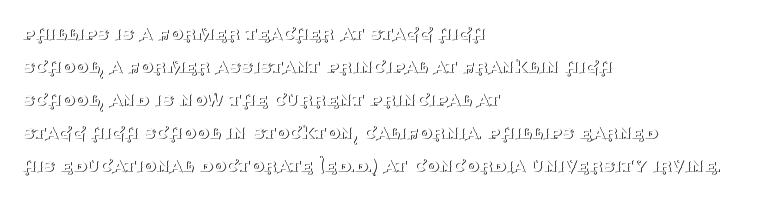
Q: Is the text bold? A: No.
Q: Is the text italic (slanted)? A: No, it is upright.
Q: Is the text underlined? A: No.
Q: How is the paragraph aligned? A: Left-aligned.
Q: Is the spacing between letters normal or unusually wide? A: Normal.
Q: Is the spacing between lines tight, normal or loose? A: Normal.
